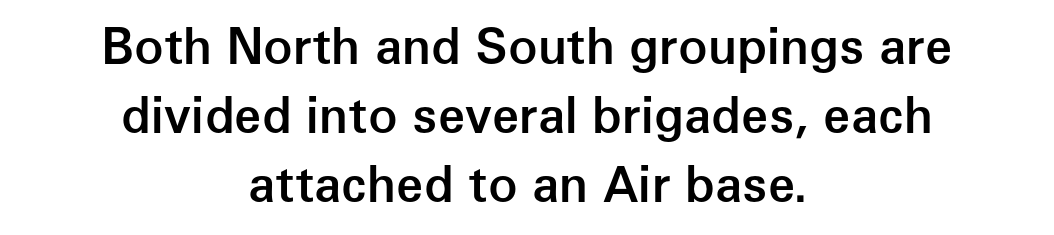
Q: Is the text bold? A: Semi-bold.
Q: Is the text italic (slanted)? A: No, it is upright.
Q: Is the typeface a serif or a sans-serif typeface? A: Sans-serif.
Q: Is the text underlined? A: No.
Q: How is the paragraph aligned? A: Centered.
Q: Is the spacing between letters normal or unusually wide? A: Normal.
Q: Is the spacing between lines tight, normal or loose? A: Normal.
Q: Width (condensed, normal, or wide)? A: Normal.
Q: Stroke contrast? A: Low.
Q: x-height? A: Medium.
Q: Monospaced? A: No.
